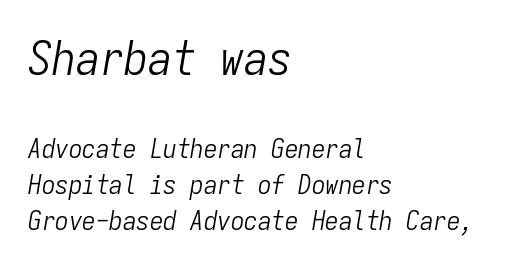
{"italic": "yes", "lean": "right", "slant_degrees": 9, "bold": "no", "weight": "light", "width": "condensed", "stroke_contrast": "low", "x_height": "medium", "monospaced": "yes", "underline": "no", "align": "left", "line_spacing": "normal", "line_spacing_ratio": 1.34, "letter_spacing": "normal", "letter_spacing_em": 0.0, "larger_block": "first", "size_ratio": 1.78, "glyph_px": 48}
